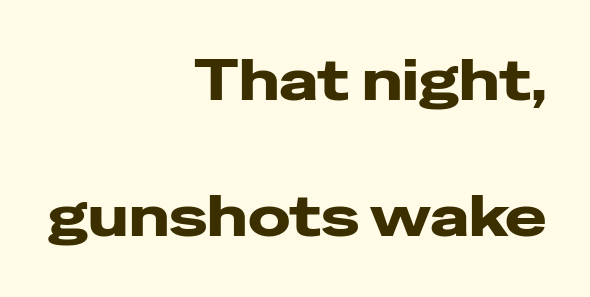
The image shows 56 px heavy, wide sans-serif type, upright; set right-aligned, loose line spacing (2.43x), normal letter spacing, not underlined; low stroke contrast and a medium x-height.
